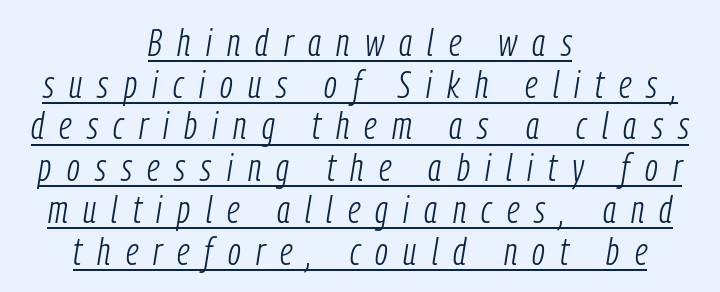
{"italic": "yes", "lean": "right", "slant_degrees": 9, "bold": "no", "weight": "light", "width": "condensed", "stroke_contrast": "low", "x_height": "medium", "monospaced": "no", "underline": "yes", "align": "center", "line_spacing": "tight", "line_spacing_ratio": 1.07, "letter_spacing": "wide", "letter_spacing_em": 0.39, "glyph_px": 39}
